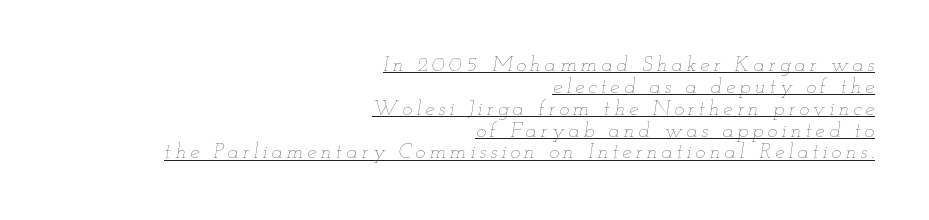
{"italic": "yes", "lean": "right", "slant_degrees": 12, "bold": "no", "underline": "yes", "align": "right", "line_spacing": "tight", "line_spacing_ratio": 1.04, "glyph_px": 21}
